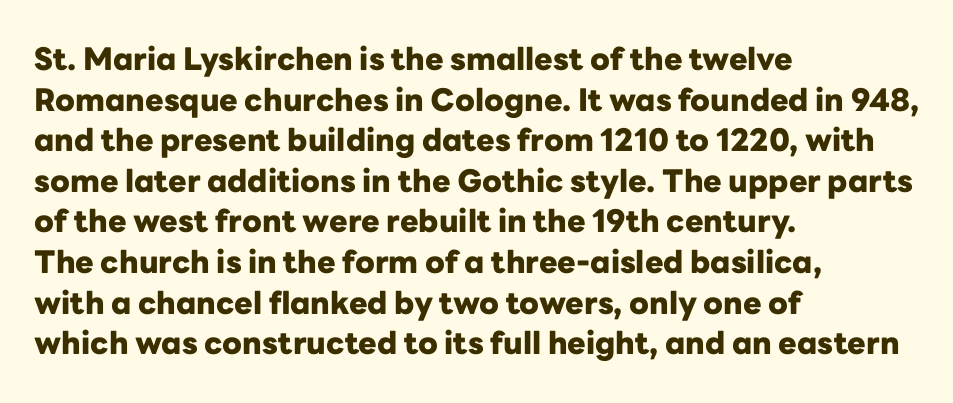
{"serif": "no", "italic": "no", "bold": "yes", "weight": "heavy", "width": "normal", "stroke_contrast": "low", "x_height": "medium", "monospaced": "no", "underline": "no", "align": "left", "line_spacing": "normal", "line_spacing_ratio": 1.31, "letter_spacing": "normal", "letter_spacing_em": 0.0, "glyph_px": 31}
